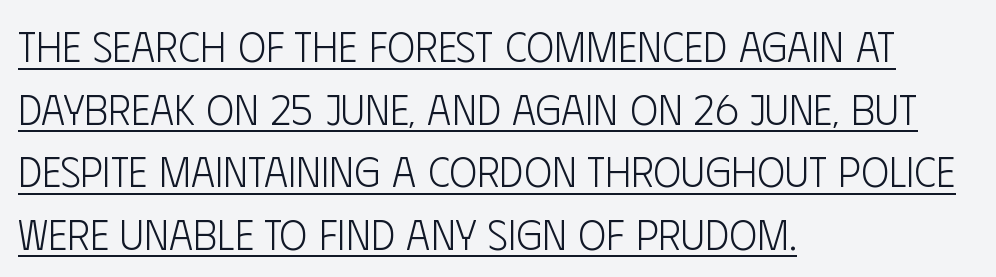
Q: Is the text bold? A: No.
Q: Is the text italic (slanted)? A: No, it is upright.
Q: Is the typeface a serif or a sans-serif typeface? A: Sans-serif.
Q: Is the text underlined? A: Yes.
Q: How is the paragraph aligned? A: Left-aligned.
Q: Is the spacing between letters normal or unusually wide? A: Normal.
Q: Is the spacing between lines tight, normal or loose? A: Normal.
Q: Width (condensed, normal, or wide)? A: Condensed.
Q: Stroke contrast? A: Low.
Q: x-height? A: Large.
Q: Monospaced? A: No.
